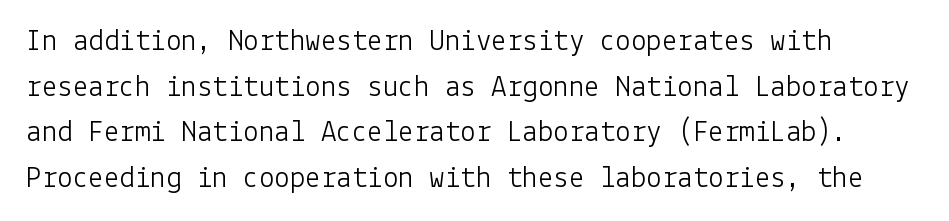
{"serif": "no", "italic": "no", "bold": "no", "weight": "light", "width": "normal", "stroke_contrast": "low", "x_height": "medium", "underline": "no", "align": "left", "line_spacing": "normal", "line_spacing_ratio": 1.47, "letter_spacing": "normal", "letter_spacing_em": 0.0, "glyph_px": 31}
